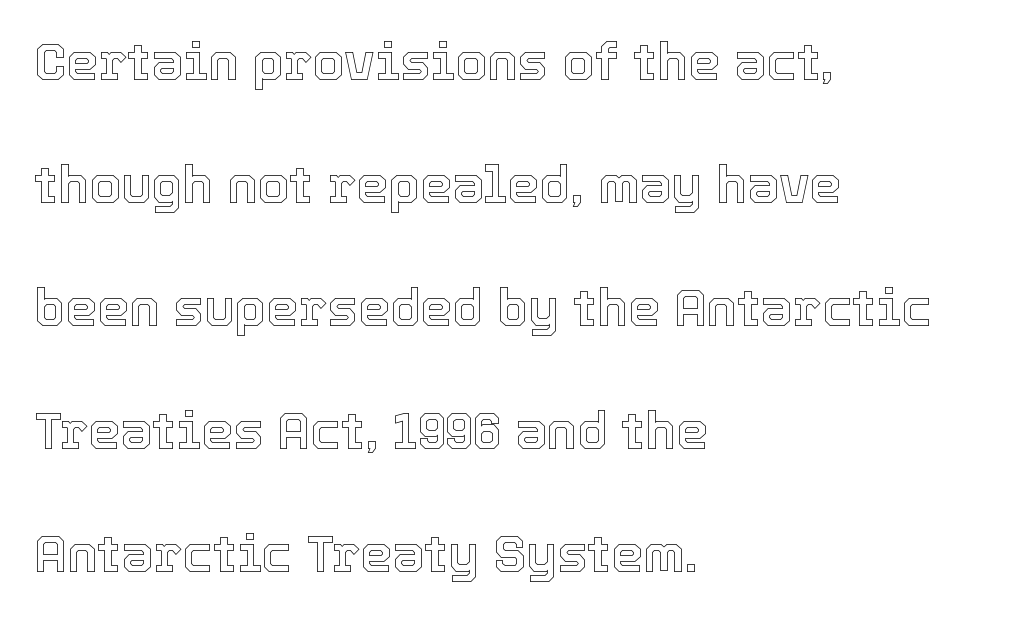
It's the straight-up-and-down kind of type. Default kerning and tracking; the words read as compact shapes. Whoever set this chose breathing room over compactness in the vertical rhythm. Each letter keeps its own natural width here, so spacing adapts to shape. Anything drawn beneath the words? Only blank space. These lines are set flush left with a ragged right edge.
